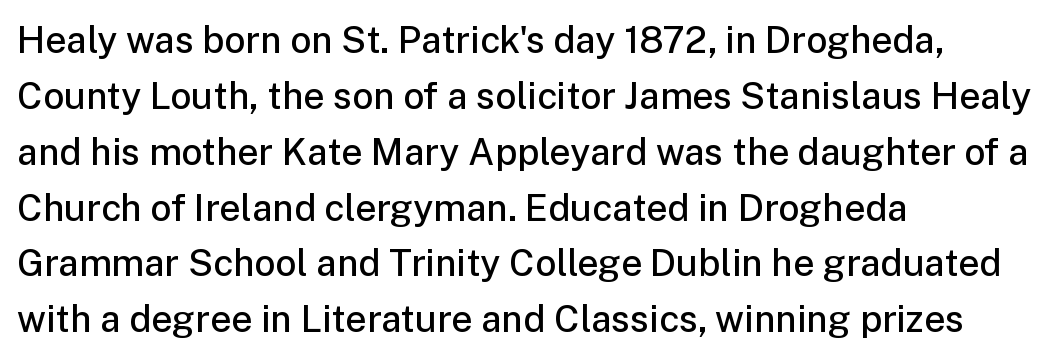
The image shows 37 px semibold sans-serif type, upright; set left-aligned, normal line spacing (1.51x), normal letter spacing, not underlined; low stroke contrast and a medium x-height.
